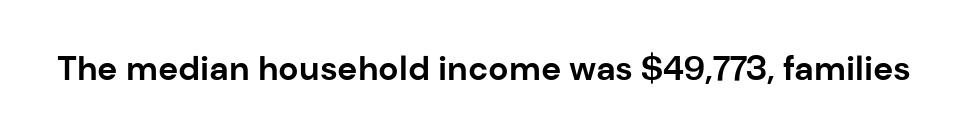
{"serif": "no", "italic": "no", "bold": "yes", "weight": "bold", "width": "normal", "stroke_contrast": "low", "x_height": "medium", "monospaced": "no", "underline": "no", "letter_spacing": "normal", "letter_spacing_em": 0.0, "glyph_px": 34}
